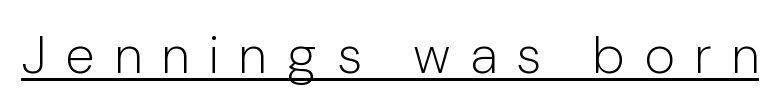
{"serif": "no", "italic": "no", "bold": "no", "weight": "light", "width": "condensed", "stroke_contrast": "low", "x_height": "medium", "monospaced": "no", "underline": "yes", "letter_spacing": "wide", "letter_spacing_em": 0.4, "glyph_px": 53}
